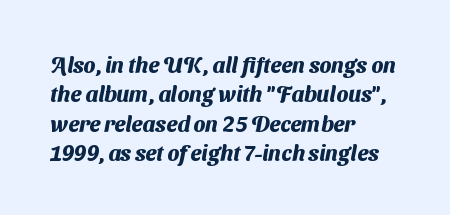
Q: Is the text bold? A: Yes.
Q: Is the text underlined? A: No.
Q: How is the paragraph aligned? A: Left-aligned.
Q: Is the spacing between letters normal or unusually wide? A: Normal.
Q: Is the spacing between lines tight, normal or loose? A: Normal.
